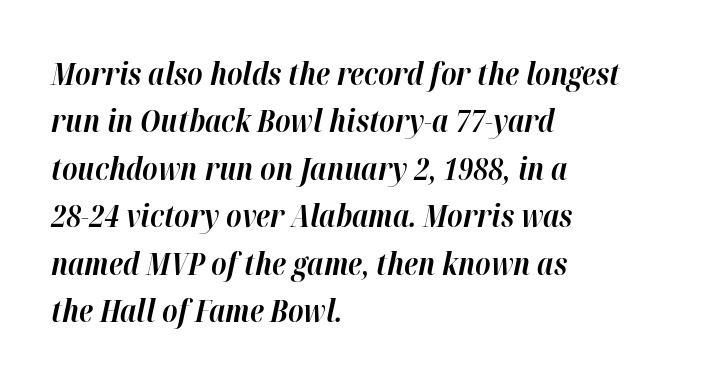
A student would call this left alignment; a typographer would say flush left, rag right. The space beneath each line is pristine and unruled. The axis of the letterforms is tilted away from vertical. Compared with typical paragraphs, the rows here are spaced about the same. Here the glyphs are tracked normally, forming tight word shapes. Weight: bold.
